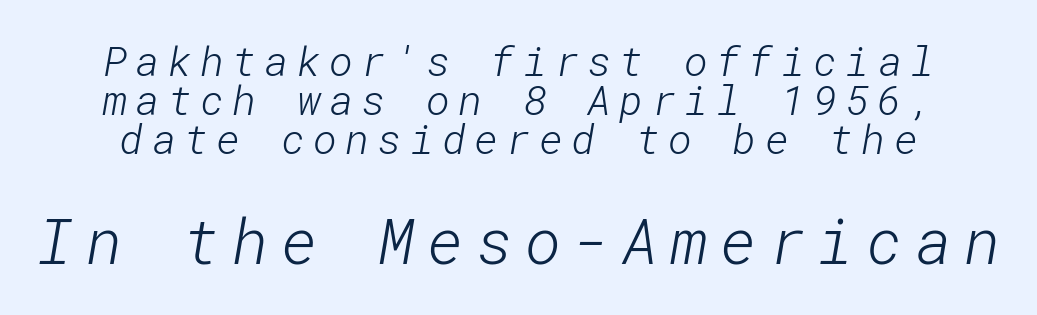
Summary of vertical rhythm: compact, with narrow interline spacing. On a weight scale, this lands at 450 or below. The text was rendered using a sans face with plain stroke endings. The baseline area is clear. This layout puts the modest block above and the oversized block below.
